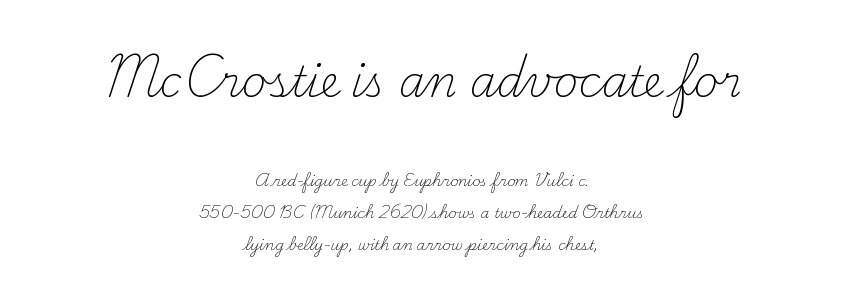
The image shows 42 px light type; set centered, loose line spacing (2.29x), normal letter spacing, not underlined; the first (top) block is 3.0x larger; medium stroke contrast and a small x-height.
